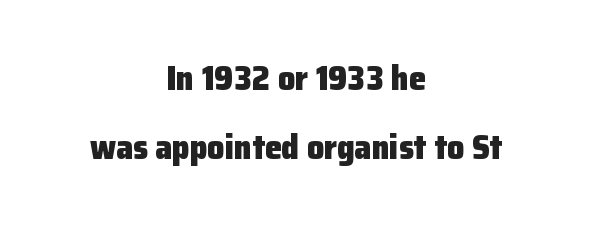
Q: Is the text bold? A: Yes.
Q: Is the text italic (slanted)? A: No, it is upright.
Q: Is the typeface a serif or a sans-serif typeface? A: Sans-serif.
Q: Is the text underlined? A: No.
Q: How is the paragraph aligned? A: Centered.
Q: Is the spacing between letters normal or unusually wide? A: Normal.
Q: Is the spacing between lines tight, normal or loose? A: Loose.
Q: Width (condensed, normal, or wide)? A: Normal.
Q: Stroke contrast? A: Low.
Q: x-height? A: Medium.
Q: Monospaced? A: No.
